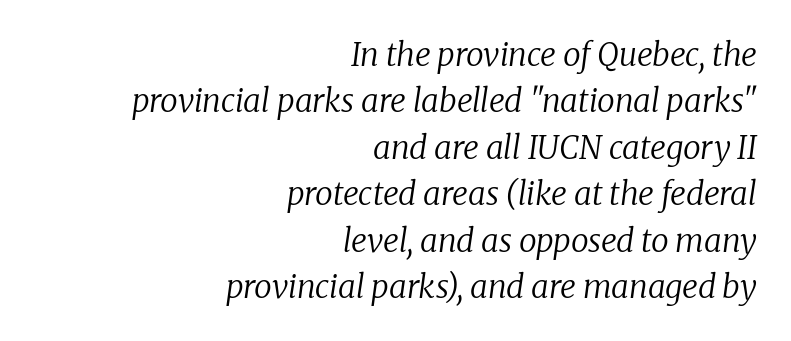
Q: Is the text bold? A: No.
Q: Is the text italic (slanted)? A: Yes, it leans right by about 8 degrees.
Q: Is the typeface a serif or a sans-serif typeface? A: Serif.
Q: Is the text underlined? A: No.
Q: How is the paragraph aligned? A: Right-aligned.
Q: Is the spacing between letters normal or unusually wide? A: Normal.
Q: Is the spacing between lines tight, normal or loose? A: Normal.
Q: Width (condensed, normal, or wide)? A: Normal.
Q: Stroke contrast? A: Low.
Q: x-height? A: Medium.
Q: Monospaced? A: No.
